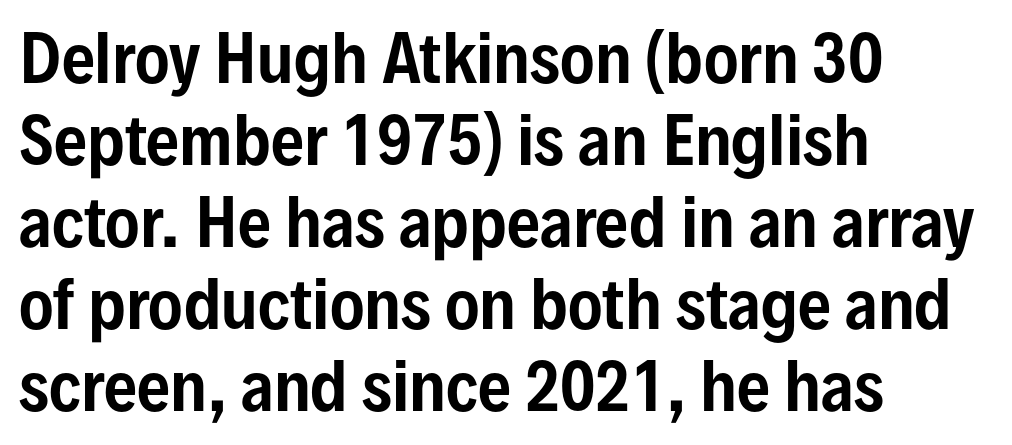
{"serif": "no", "italic": "no", "width": "condensed", "stroke_contrast": "low", "x_height": "medium", "monospaced": "no", "underline": "no", "align": "left", "line_spacing": "normal", "line_spacing_ratio": 1.26, "letter_spacing": "normal", "letter_spacing_em": 0.0, "glyph_px": 65}
